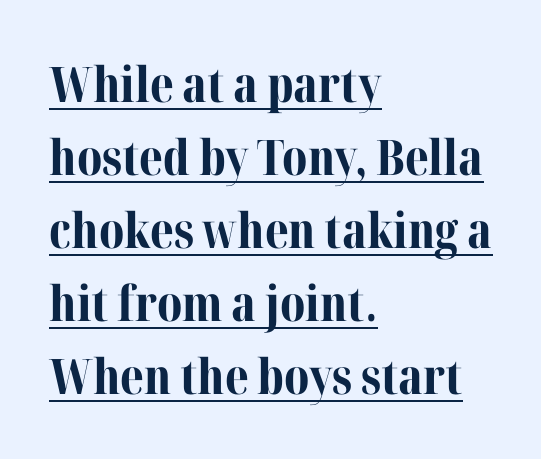
{"serif": "yes", "italic": "no", "bold": "yes", "weight": "bold", "width": "normal", "stroke_contrast": "medium", "x_height": "medium", "monospaced": "no", "underline": "yes", "align": "left", "line_spacing": "normal", "line_spacing_ratio": 1.49, "letter_spacing": "normal", "letter_spacing_em": 0.0, "glyph_px": 49}
